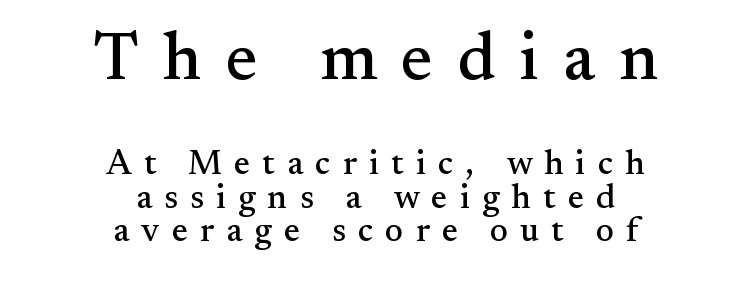
You can tell it's not italic because the verticals are truly vertical. The foot of each line stays bare and open. Each letter keeps its own natural width here, so spacing adapts to shape. What's the leading like? Squeezed, with rows nearly overlapping.
